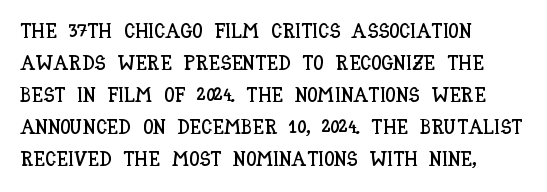
Q: Is the text italic (slanted)? A: No, it is upright.
Q: Is the text underlined? A: No.
Q: How is the paragraph aligned? A: Left-aligned.
Q: Is the spacing between letters normal or unusually wide? A: Normal.
Q: Is the spacing between lines tight, normal or loose? A: Normal.
